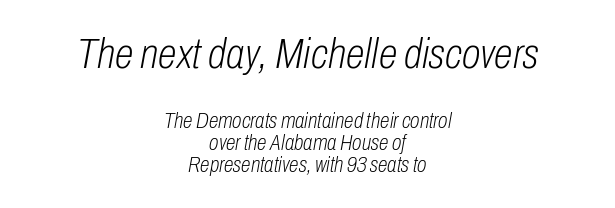
The image shows 43 px light, condensed type, italic (leaning right); set centered, tight line spacing (1.01x), normal letter spacing, not underlined; the first (top) block is 1.95x larger; low stroke contrast and a medium x-height.
